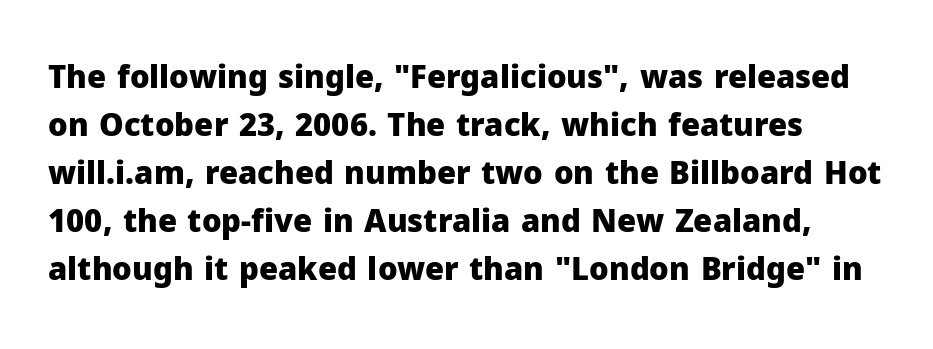
Q: Is the text bold? A: Yes.
Q: Is the text italic (slanted)? A: No, it is upright.
Q: Is the typeface a serif or a sans-serif typeface? A: Sans-serif.
Q: Is the text underlined? A: No.
Q: Is the spacing between letters normal or unusually wide? A: Normal.
Q: Is the spacing between lines tight, normal or loose? A: Normal.
Q: Width (condensed, normal, or wide)? A: Normal.
Q: Stroke contrast? A: Low.
Q: x-height? A: Medium.
Q: Monospaced? A: No.
